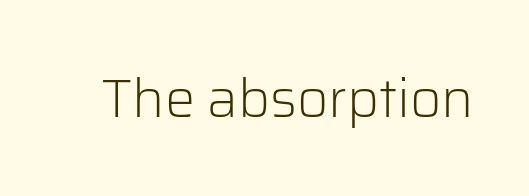
{"serif": "no", "italic": "no", "bold": "no", "weight": "light", "width": "normal", "stroke_contrast": "low", "x_height": "medium", "monospaced": "no", "underline": "no", "letter_spacing": "normal", "letter_spacing_em": 0.0, "glyph_px": 54}
